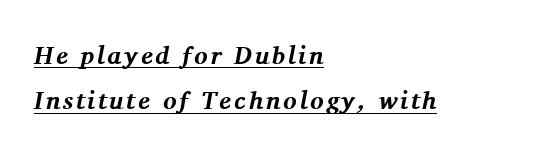
The text carries the slant typical of an italic or oblique font. These words are printed bold, with thick strokes throughout. Caption: multi-line text, flush left, ragged right. Descenders here cross a horizontal rule under the line.
